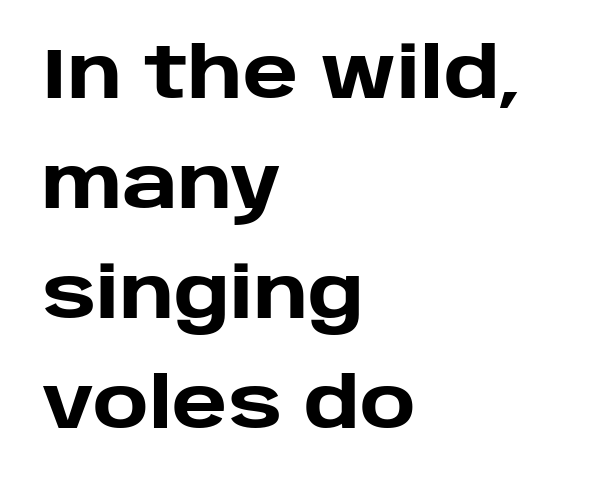
{"serif": "no", "italic": "no", "bold": "yes", "weight": "heavy", "width": "normal", "stroke_contrast": "low", "x_height": "large", "monospaced": "no", "underline": "no", "align": "left", "line_spacing": "normal", "line_spacing_ratio": 1.57, "letter_spacing": "normal", "letter_spacing_em": 0.0, "glyph_px": 70}
